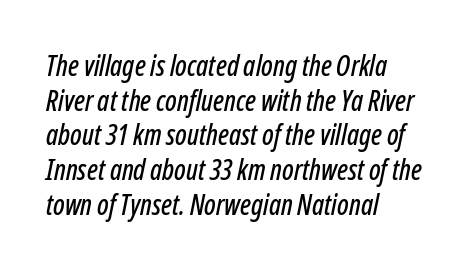
Q: Is the text italic (slanted)? A: Yes, it leans right by about 12 degrees.
Q: Is the text underlined? A: No.
Q: How is the paragraph aligned? A: Left-aligned.
Q: Is the spacing between letters normal or unusually wide? A: Normal.
Q: Width (condensed, normal, or wide)? A: Condensed.
Q: Stroke contrast? A: Low.
Q: x-height? A: Medium.
Q: Monospaced? A: No.
